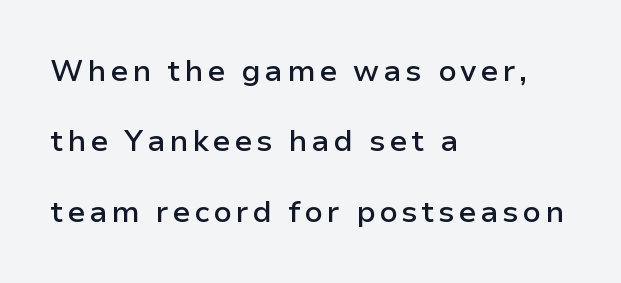
{"serif": "no", "italic": "no", "bold": "semi", "weight": "semibold", "width": "normal", "stroke_contrast": "low", "x_height": "medium", "monospaced": "no", "underline": "no", "align": "left", "line_spacing": "loose", "line_spacing_ratio": 2.35, "glyph_px": 30}
